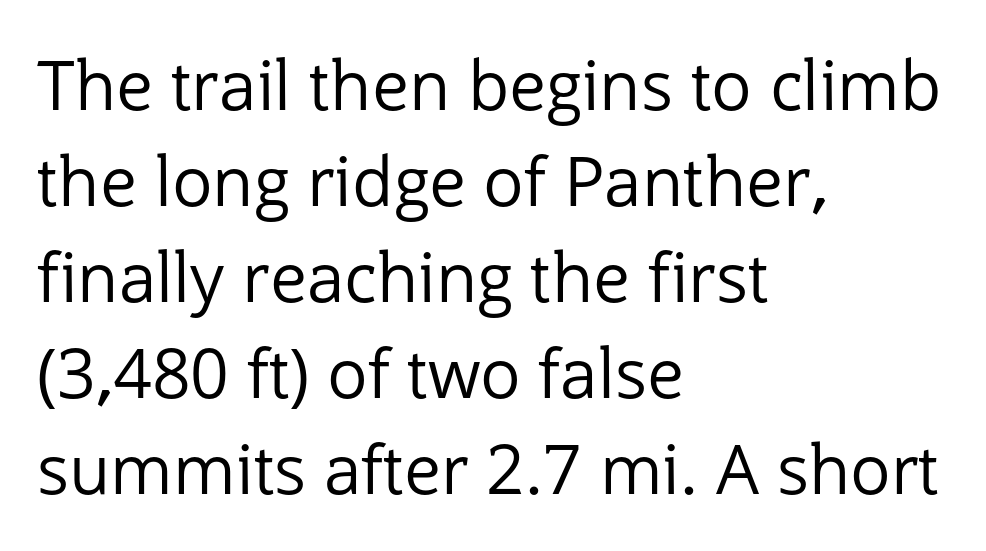
{"serif": "no", "italic": "no", "bold": "no", "weight": "regular", "width": "normal", "stroke_contrast": "low", "x_height": "medium", "monospaced": "no", "underline": "no", "align": "left", "line_spacing": "normal", "line_spacing_ratio": 1.41, "letter_spacing": "normal", "letter_spacing_em": 0.0, "glyph_px": 68}
